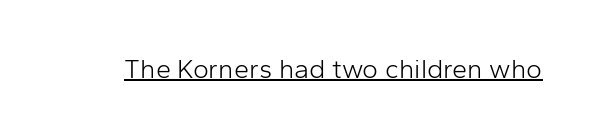
The image shows 27 px text type, upright; set normal letter spacing, underlined.
